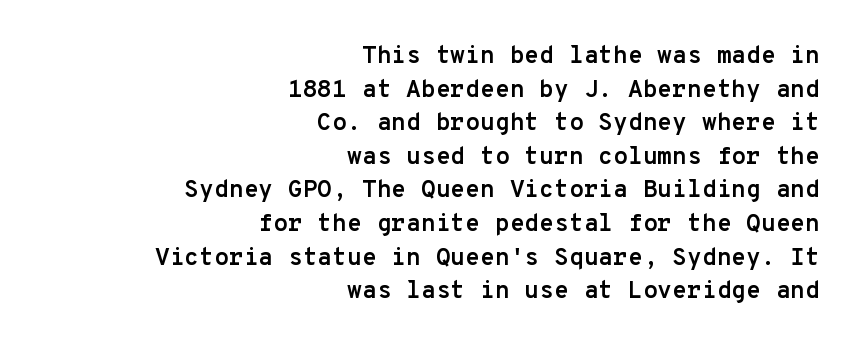
{"italic": "no", "bold": "yes", "underline": "no", "align": "right", "line_spacing": "normal", "line_spacing_ratio": 1.4, "letter_spacing": "normal", "letter_spacing_em": 0.0, "glyph_px": 24}
